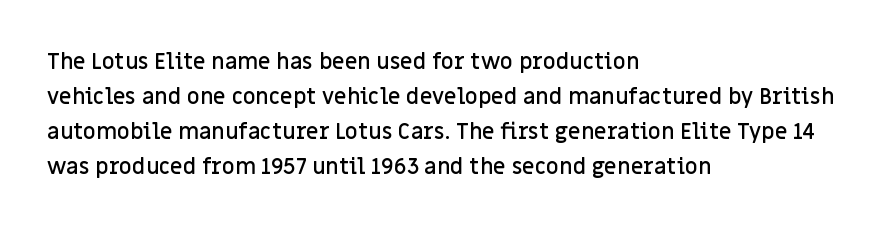
The image shows 22 px text type, upright; set left-aligned, normal line spacing (1.59x), normal letter spacing, not underlined.
